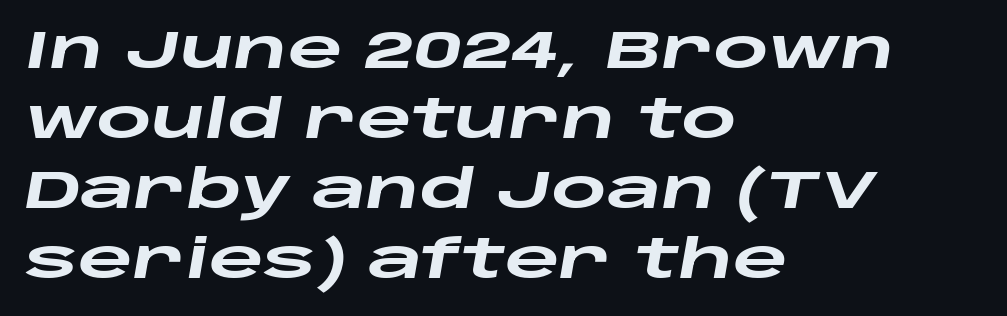
{"italic": "yes", "lean": "right", "slant_degrees": 10, "bold": "yes", "weight": "heavy", "width": "wide", "stroke_contrast": "low", "x_height": "large", "monospaced": "no", "underline": "no", "align": "left", "line_spacing": "normal", "line_spacing_ratio": 1.32, "letter_spacing": "normal", "letter_spacing_em": 0.0, "glyph_px": 53}
